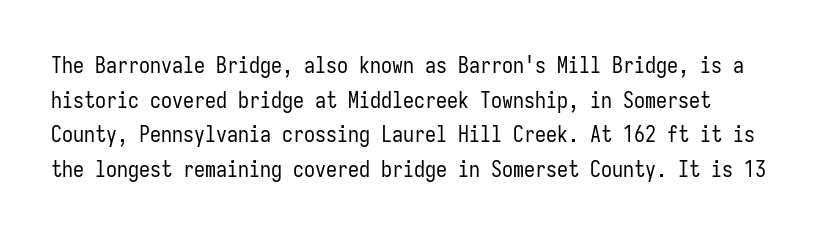
Q: Is the text bold? A: No.
Q: Is the text italic (slanted)? A: No, it is upright.
Q: Is the text underlined? A: No.
Q: Is the spacing between letters normal or unusually wide? A: Normal.
Q: Is the spacing between lines tight, normal or loose? A: Normal.
